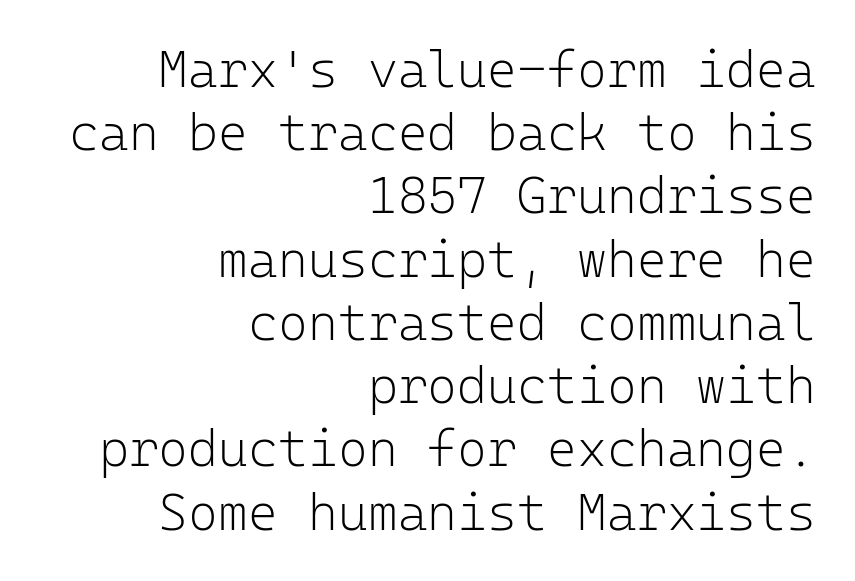
Q: Is the text bold? A: No.
Q: Is the text italic (slanted)? A: No, it is upright.
Q: Is the typeface a serif or a sans-serif typeface? A: Sans-serif.
Q: Is the text underlined? A: No.
Q: How is the paragraph aligned? A: Right-aligned.
Q: Is the spacing between letters normal or unusually wide? A: Normal.
Q: Width (condensed, normal, or wide)? A: Normal.
Q: Stroke contrast? A: Low.
Q: x-height? A: Medium.
Q: Monospaced? A: Yes.
